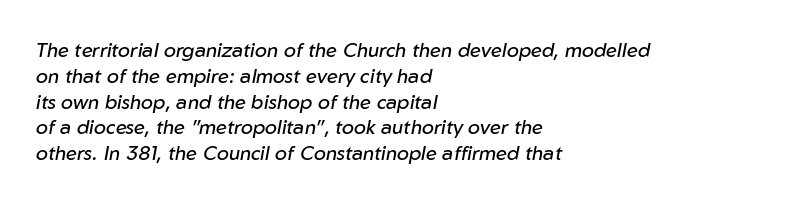
Vertical spacing — default. Caption: face not bold, strokes unweighted. When letters slant like this, we call the style italic. The specimen omits any rule beneath the text block's lines.
